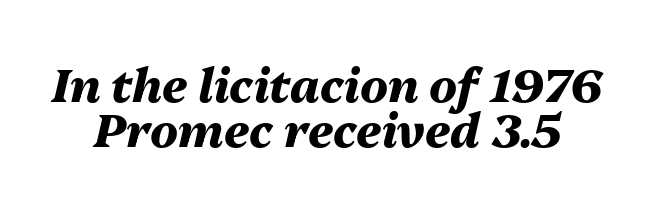
{"italic": "yes", "lean": "right", "slant_degrees": 13, "bold": "yes", "weight": "heavy", "width": "normal", "stroke_contrast": "medium", "x_height": "medium", "monospaced": "no", "underline": "no", "line_spacing": "tight", "line_spacing_ratio": 0.98, "letter_spacing": "normal", "letter_spacing_em": 0.0, "glyph_px": 46}
